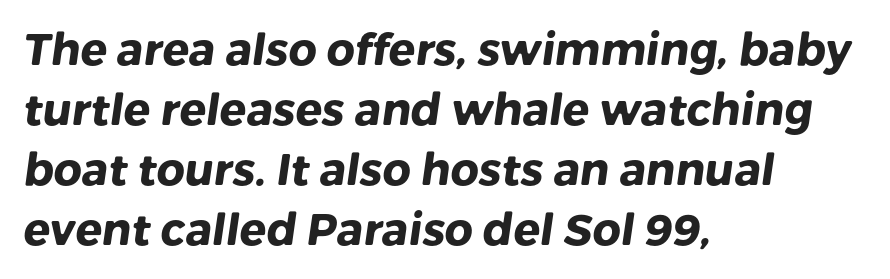
These lines sit exactly where default settings would place them. The letters advance in unequal steps, a hallmark of proportional type. Look at the bottom of the vertical strokes: they stop flat, with no serifs. Left-aligned paragraph, ragged on the right. Tracking here is standard; glyphs follow each other at the usual distance. This rendering features lettering with no underline.
